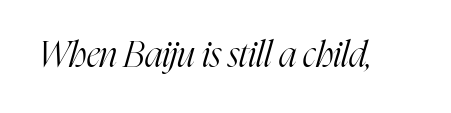
{"serif": "yes", "italic": "yes", "lean": "right", "slant_degrees": 16, "bold": "no", "weight": "light", "width": "condensed", "stroke_contrast": "high", "x_height": "medium", "monospaced": "no", "underline": "no", "letter_spacing": "normal", "letter_spacing_em": 0.0, "glyph_px": 36}
